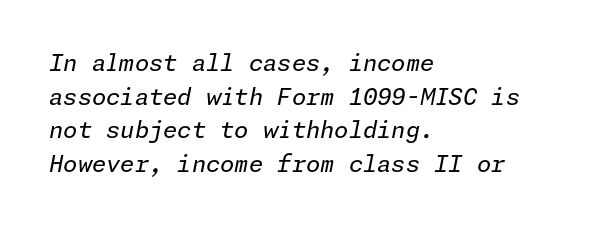
{"italic": "yes", "lean": "right", "slant_degrees": 11, "bold": "no", "underline": "no", "align": "left", "line_spacing": "normal", "line_spacing_ratio": 1.46, "letter_spacing": "normal", "letter_spacing_em": 0.0, "glyph_px": 23}
